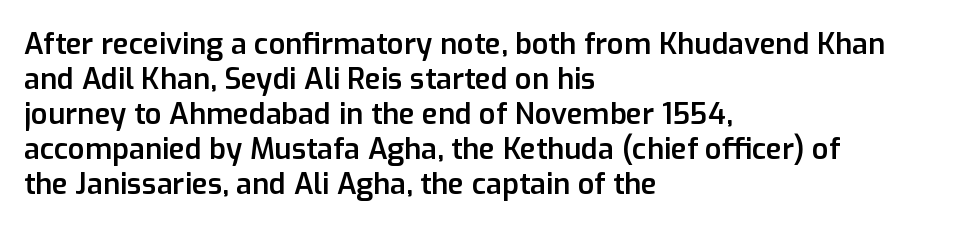
{"serif": "no", "italic": "no", "bold": "semi", "weight": "semibold", "width": "normal", "stroke_contrast": "low", "x_height": "medium", "monospaced": "no", "underline": "no", "align": "left", "line_spacing_ratio": 1.21, "letter_spacing": "normal", "letter_spacing_em": 0.0, "glyph_px": 29}
